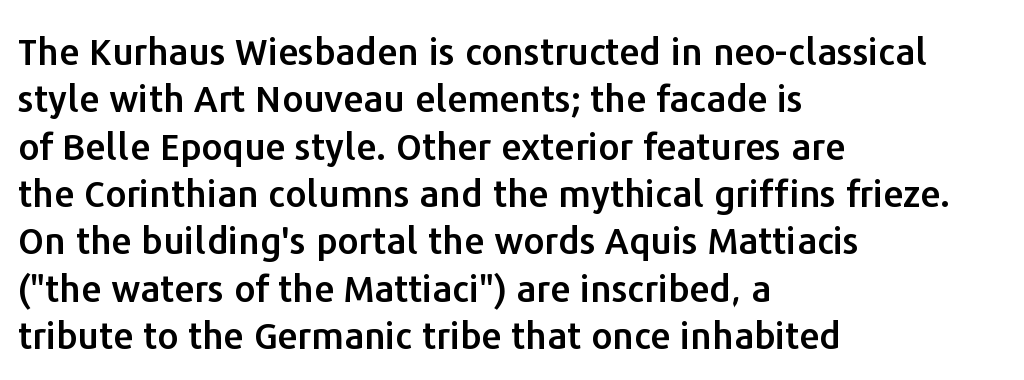
The image shows 37 px sans-serif type, upright; set left-aligned, normal line spacing (1.28x), normal letter spacing, not underlined; low stroke contrast and a medium x-height.
